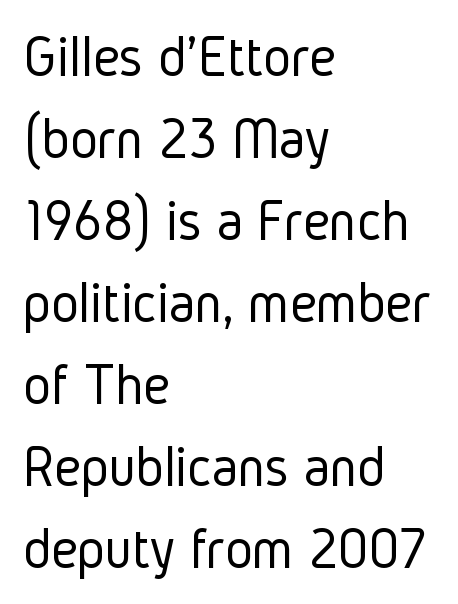
The image shows 59 px light, condensed sans-serif type, upright; set left-aligned, normal line spacing (1.39x), normal letter spacing, not underlined; low stroke contrast and a medium x-height.
